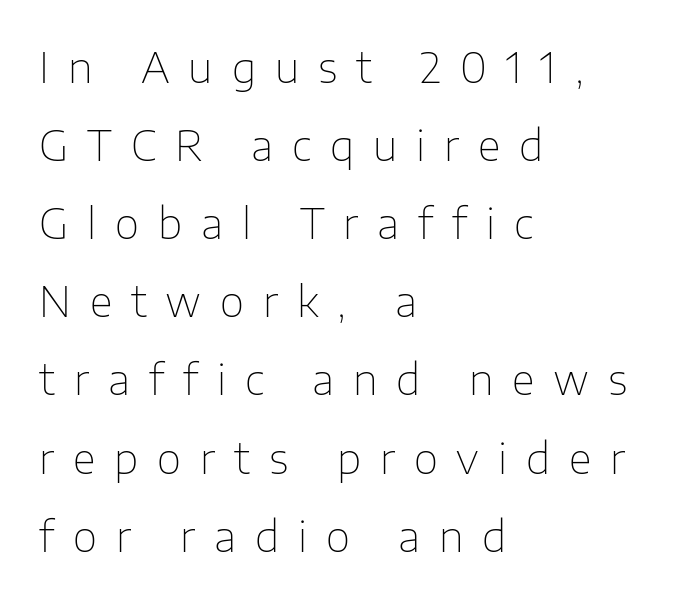
The image shows 42 px thin sans-serif type, upright; set left-aligned, line spacing 1.86x, unusually wide letter spacing (+0.45 em), not underlined; low stroke contrast and a medium x-height.
